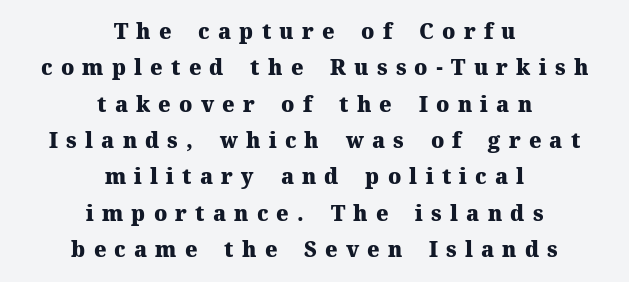
The image shows 21 px bold type, upright; set centered, line spacing 1.73x, unusually wide letter spacing (+0.39 em), not underlined.
